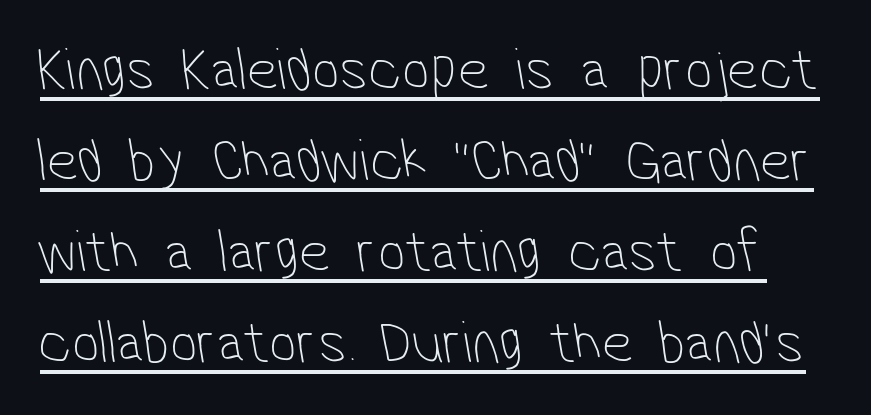
{"serif": "no", "bold": "no", "weight": "thin", "width": "condensed", "stroke_contrast": "low", "x_height": "medium", "monospaced": "no", "underline": "yes", "line_spacing": "normal", "line_spacing_ratio": 1.49, "letter_spacing": "normal", "letter_spacing_em": 0.0, "glyph_px": 61}
